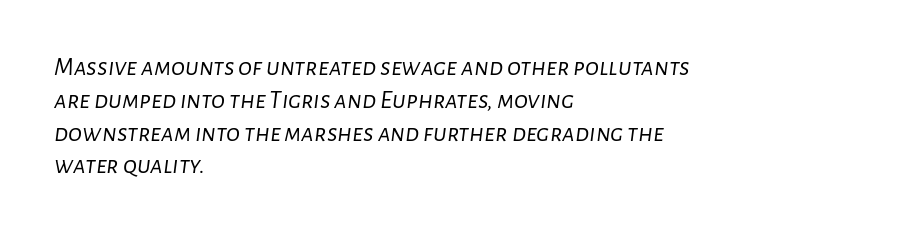
The image shows 26 px text type, italic (leaning right); set left-aligned, normal line spacing (1.26x), normal letter spacing, not underlined.
